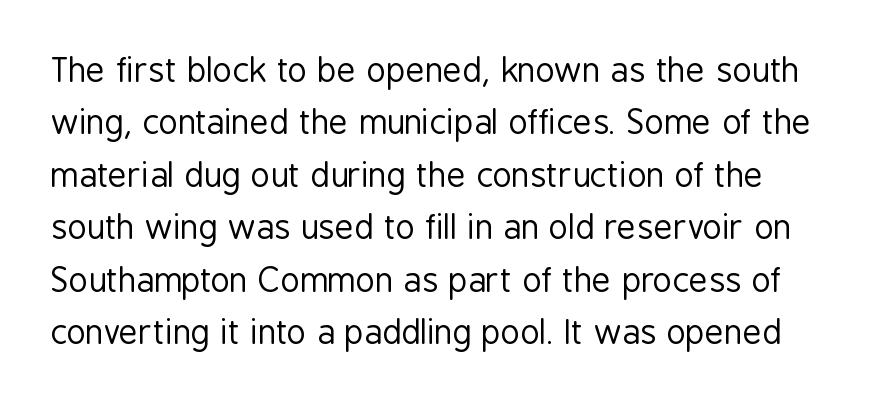
The image shows 33 px regular-weight, condensed sans-serif type, upright; set normal line spacing (1.59x), normal letter spacing, not underlined; low stroke contrast and a medium x-height.
